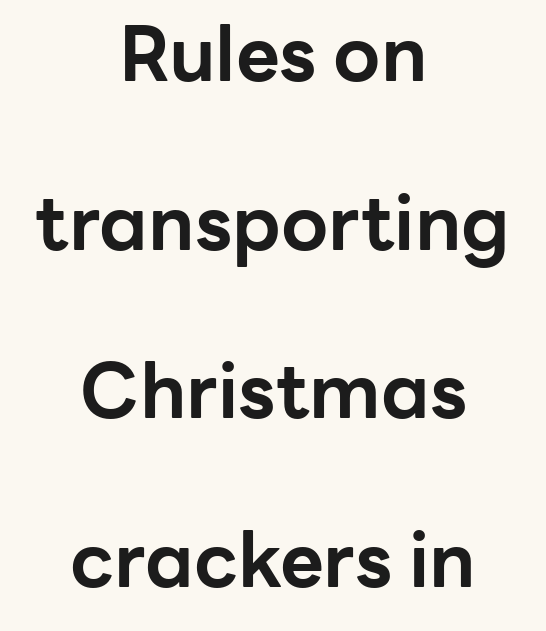
Q: Is the text bold? A: Yes.
Q: Is the text italic (slanted)? A: No, it is upright.
Q: Is the typeface a serif or a sans-serif typeface? A: Sans-serif.
Q: Is the text underlined? A: No.
Q: How is the paragraph aligned? A: Centered.
Q: Is the spacing between letters normal or unusually wide? A: Normal.
Q: Is the spacing between lines tight, normal or loose? A: Loose.
Q: Width (condensed, normal, or wide)? A: Normal.
Q: Stroke contrast? A: Low.
Q: x-height? A: Medium.
Q: Monospaced? A: No.
